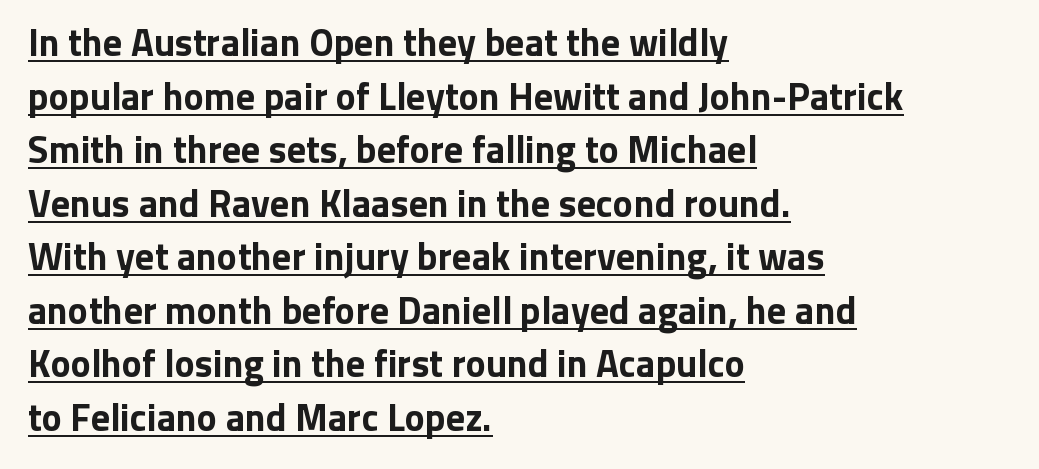
Observe the absence of serifs on each vertical stroke in this sample. Look at the tracking — it's just the regular setting, nothing added. Where is the straight margin? On the left. Every letter is thick-stroked: bold, no question. Quick note: interline space is typical. The rendering uses the underline text-decoration.
